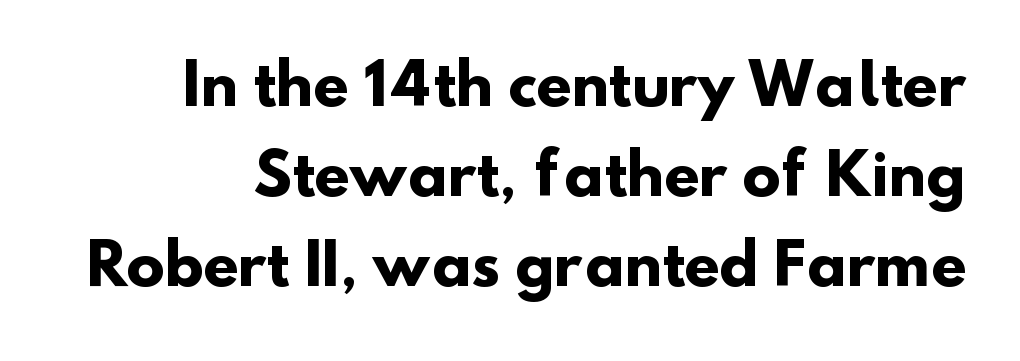
The image shows 57 px heavy sans-serif type; set normal line spacing (1.58x), normal letter spacing, not underlined; low stroke contrast and a small x-height.
